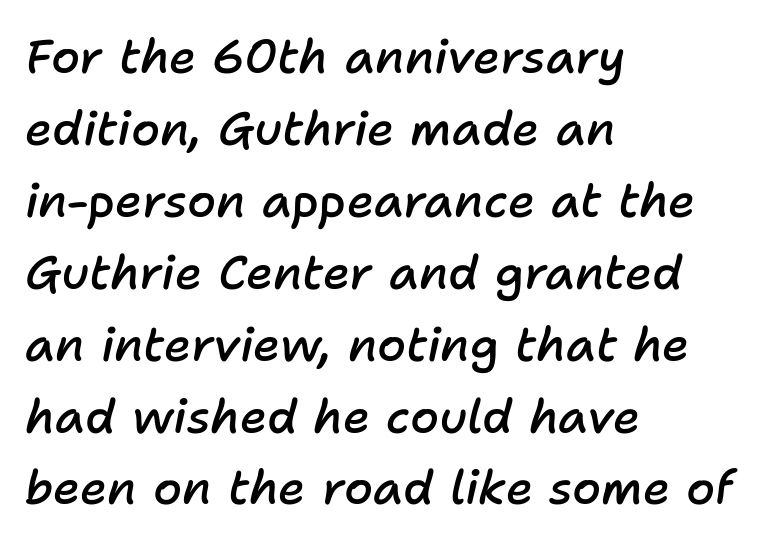
These lines are rendered in a variable-pitch font. Caption: standard tracking, unaltered. As a designer I'd log this as weight 600, semibold. Does the lettering tilt? It does — this is italic.
